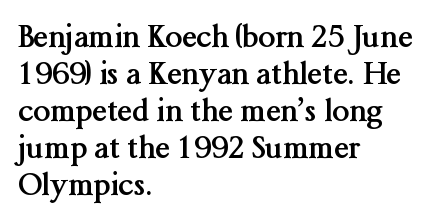
The image shows 30 px semibold serif type, upright; set left-aligned, line spacing 1.23x, normal letter spacing, not underlined; medium stroke contrast and a medium x-height.
